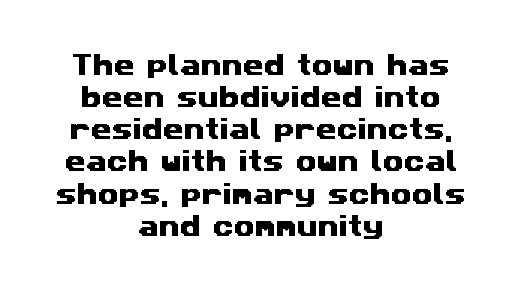
{"underline": "no", "align": "center", "line_spacing": "normal", "line_spacing_ratio": 1.34, "letter_spacing": "normal", "letter_spacing_em": 0.0, "glyph_px": 24}
